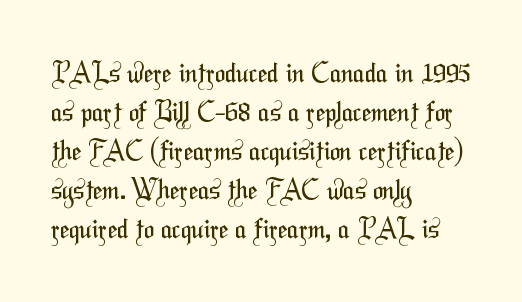
{"bold": "no", "underline": "no", "align": "left", "line_spacing": "normal", "line_spacing_ratio": 1.44, "letter_spacing": "normal", "letter_spacing_em": 0.0, "glyph_px": 27}
